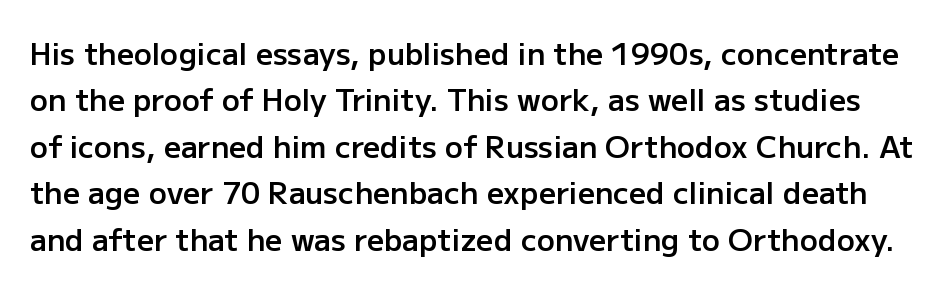
Type style note: lacks serifs. Standard letterfit; no display-style spreading of the glyphs. Think of a printed novel: that variable character pitch is what you see here. Each row of text sits above clean, open space. Baseline-to-baseline distance is the conventional proportion of letter height. A fair bit of extra ink — the face is semibold, not bold.
